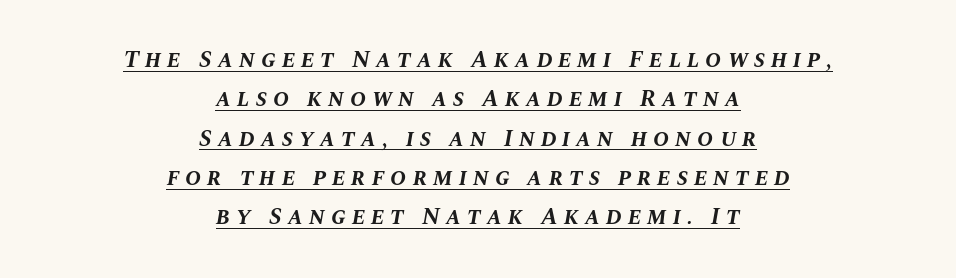
{"italic": "yes", "lean": "right", "slant_degrees": 10, "bold": "yes", "underline": "yes", "align": "center", "line_spacing": "normal", "line_spacing_ratio": 1.64, "letter_spacing": "wide", "letter_spacing_em": 0.25, "glyph_px": 24}
